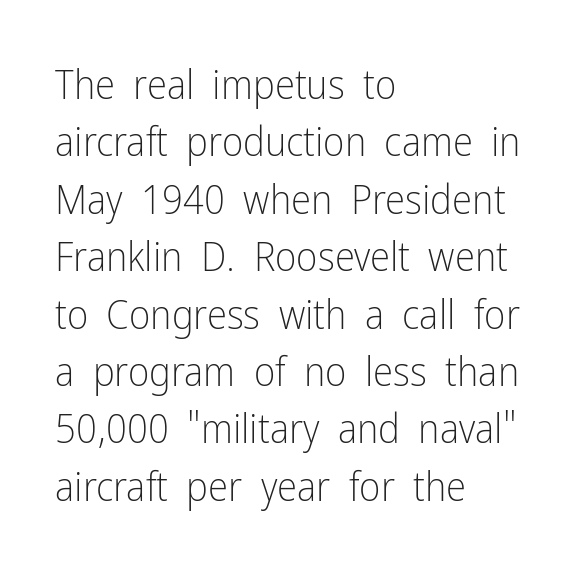
Q: Is the text bold? A: No.
Q: Is the text italic (slanted)? A: No, it is upright.
Q: Is the typeface a serif or a sans-serif typeface? A: Sans-serif.
Q: Is the text underlined? A: No.
Q: How is the paragraph aligned? A: Left-aligned.
Q: Is the spacing between letters normal or unusually wide? A: Normal.
Q: Is the spacing between lines tight, normal or loose? A: Normal.
Q: Width (condensed, normal, or wide)? A: Condensed.
Q: Stroke contrast? A: Low.
Q: x-height? A: Medium.
Q: Monospaced? A: No.
